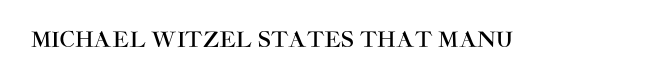
Q: Is the text italic (slanted)? A: No, it is upright.
Q: Is the text underlined? A: No.
Q: Is the spacing between letters normal or unusually wide? A: Normal.
